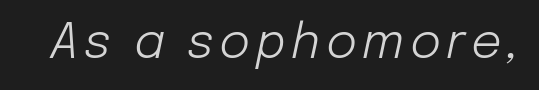
{"italic": "yes", "lean": "right", "slant_degrees": 12, "bold": "no", "weight": "light", "width": "normal", "stroke_contrast": "low", "x_height": "medium", "monospaced": "no", "underline": "no", "glyph_px": 48}
